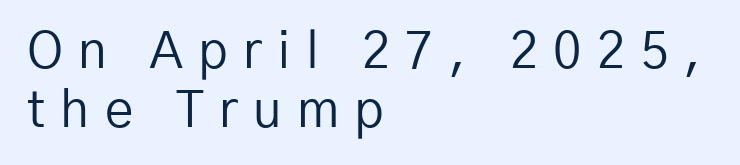
The image shows 51 px regular-weight sans-serif type, upright; set left-aligned, tight line spacing (1.15x), unusually wide letter spacing (+0.3 em), not underlined; low stroke contrast and a medium x-height.
